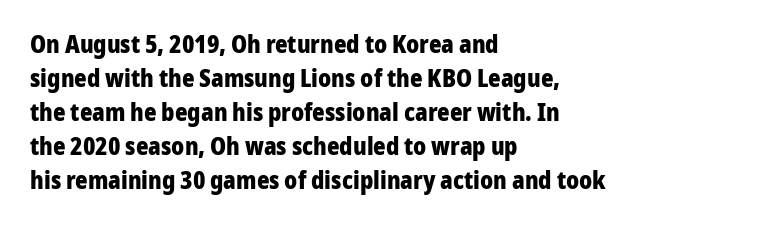
{"italic": "no", "bold": "yes", "underline": "no", "align": "left", "line_spacing": "normal", "line_spacing_ratio": 1.42, "letter_spacing": "normal", "letter_spacing_em": 0.0, "glyph_px": 24}
